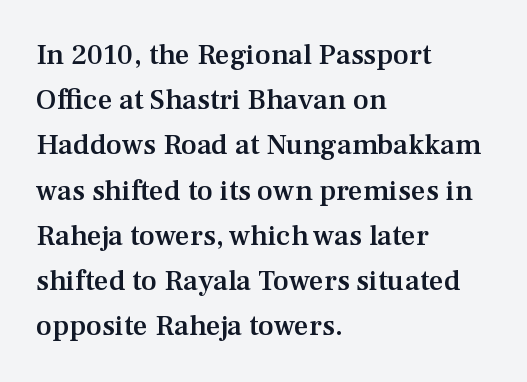
Horizontally, the lines are justified to the leading edge only. How heavy is the stroke? Medium-heavy — a semibold, shy of bold. This sample uses a serif face. Notice how descenders clear the ascenders below comfortably — that's standard leading. The passage shown has conventional tracking throughout. Ordinary non-slanted type is in use.
